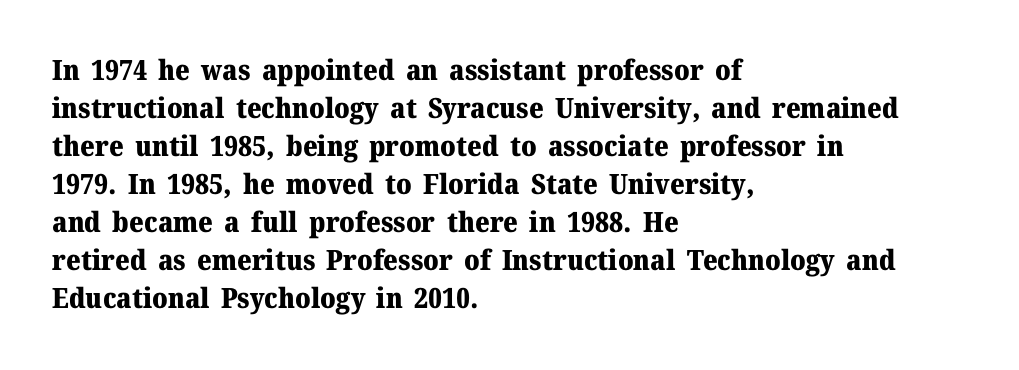
The image shows 28 px heavy serif type, upright; set left-aligned, normal line spacing (1.36x), normal letter spacing, not underlined; medium stroke contrast and a medium x-height.
